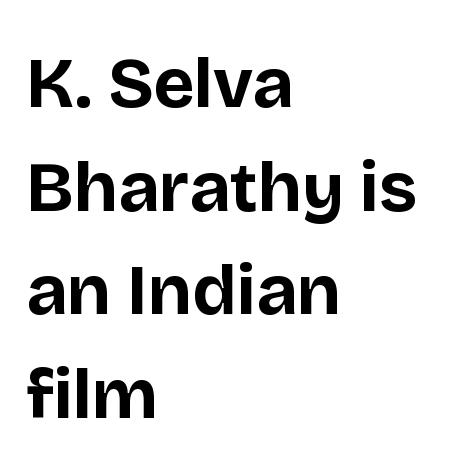
The image shows 71 px bold sans-serif type, upright; set left-aligned, normal line spacing (1.46x), normal letter spacing, not underlined; low stroke contrast and a large x-height.
